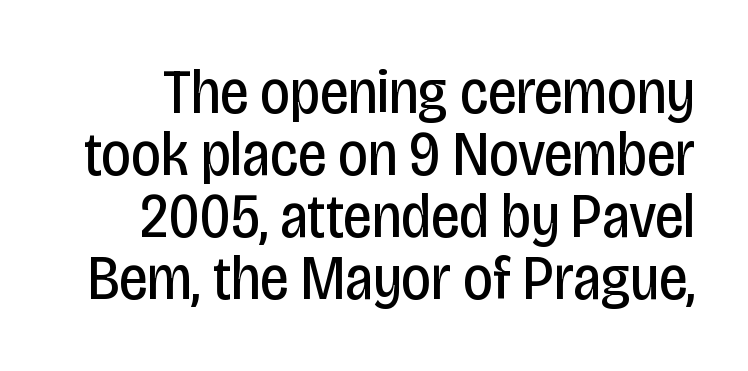
The image shows 64 px regular-weight, condensed sans-serif type, upright; set tight line spacing (0.97x), normal letter spacing, not underlined; low stroke contrast and a large x-height.
